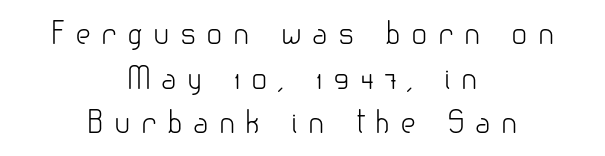
Compared with typical paragraphs, the rows here are spaced about the same. The passage shown has open, widely tracked lettering throughout. If you drew a line through each stem, it would be perfectly vertical. The baseline area is clear.
